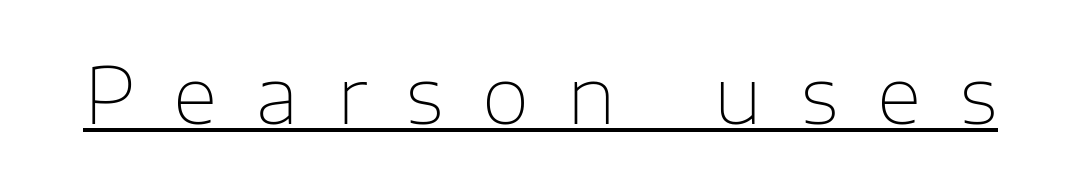
Q: Is the text bold? A: No.
Q: Is the text italic (slanted)? A: No, it is upright.
Q: Is the typeface a serif or a sans-serif typeface? A: Sans-serif.
Q: Is the text underlined? A: Yes.
Q: Is the spacing between letters normal or unusually wide? A: Unusually wide.
Q: Width (condensed, normal, or wide)? A: Normal.
Q: Stroke contrast? A: Low.
Q: x-height? A: Medium.
Q: Monospaced? A: No.
